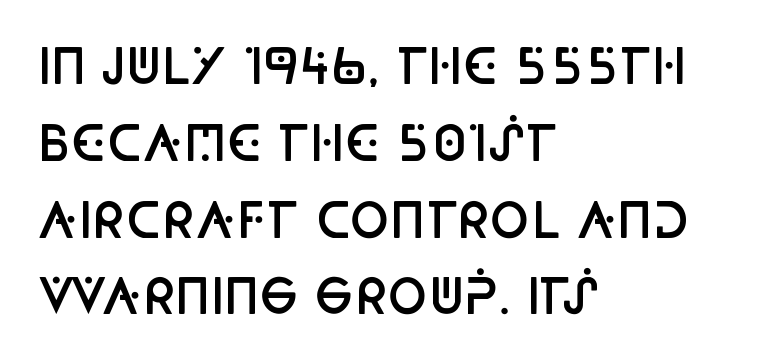
{"serif": "no", "italic": "no", "bold": "semi", "weight": "semibold", "width": "condensed", "stroke_contrast": "low", "x_height": "large", "monospaced": "no", "underline": "no", "align": "left", "line_spacing": "normal", "line_spacing_ratio": 1.6, "letter_spacing": "normal", "letter_spacing_em": 0.0, "glyph_px": 48}
